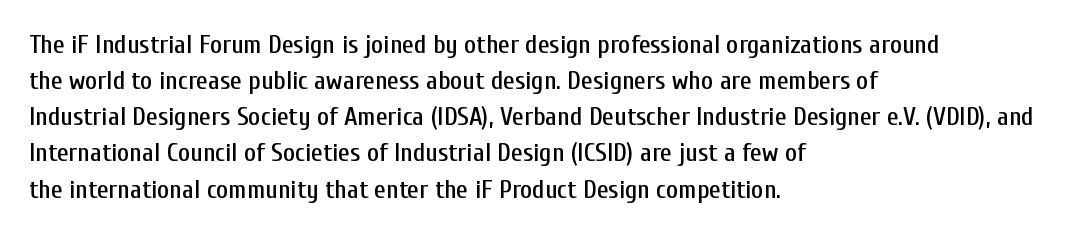
A typesetter would mark this as roman, not italic. Every row of glyphs begins at an identical x-position on the left. Descenders are the only things crossing below the line. Horizontal bands of white between lines are of average thickness.
